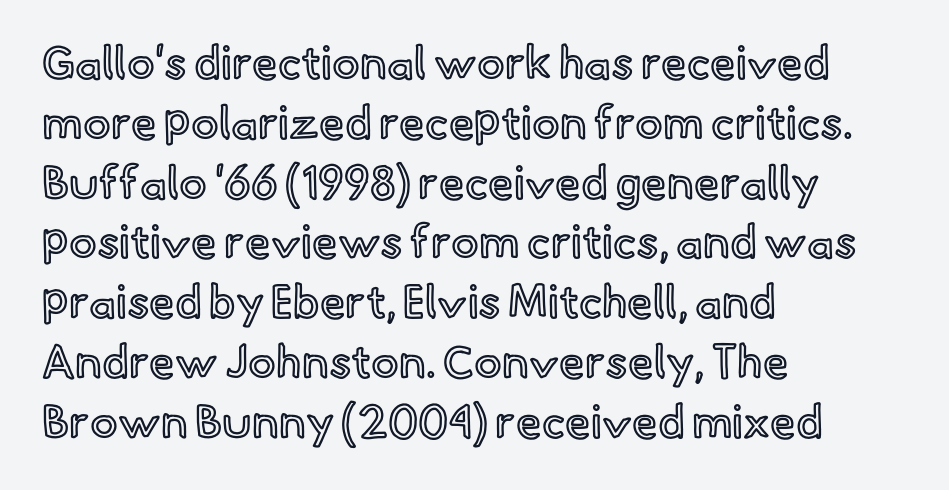
{"italic": "no", "width": "normal", "x_height": "small", "monospaced": "no", "underline": "no", "align": "left", "line_spacing": "normal", "line_spacing_ratio": 1.3, "letter_spacing": "normal", "letter_spacing_em": 0.0, "glyph_px": 46}
